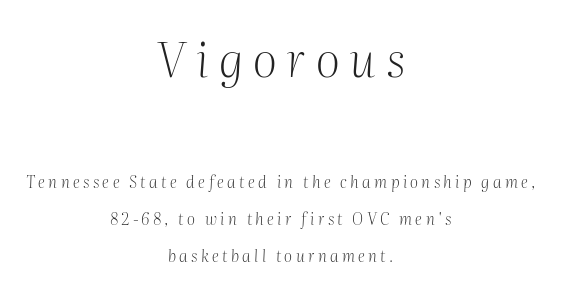
The image shows 48 px light serif type, italic (leaning right); set centered, loose line spacing (2.31x), unusually wide letter spacing (+0.21 em), not underlined; the first (top) block is 3.0x larger; medium stroke contrast and a medium x-height.
